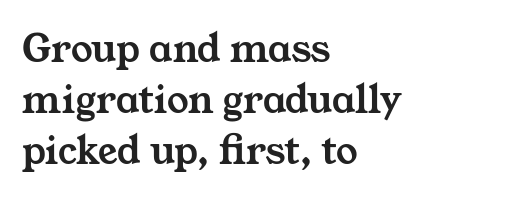
{"serif": "yes", "width": "wide", "stroke_contrast": "medium", "x_height": "medium", "monospaced": "no", "underline": "no", "align": "left", "line_spacing_ratio": 1.19, "letter_spacing": "normal", "letter_spacing_em": 0.0, "glyph_px": 43}
